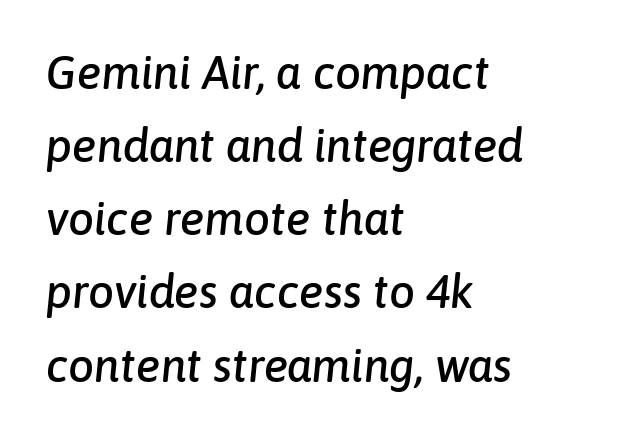
This rendering leaves character spacing at its baseline value. How would I describe the line gaps? Plain and ordinary. It's the slanting kind of type. Only glyphs here, with clear space below each row.
